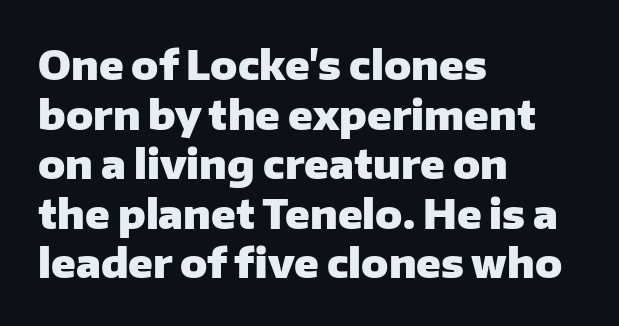
The foot of each line stays bare and open. Style check: upright. A dark, heavy texture on the line: the type is bold. Short and long lines alike share a common starting point at left.
